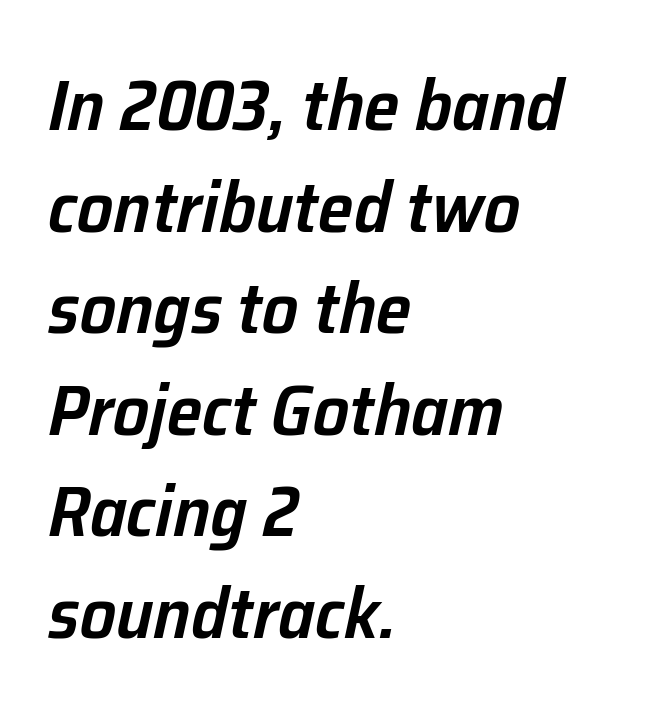
{"italic": "yes", "lean": "right", "slant_degrees": 12, "bold": "semi", "weight": "semibold", "width": "normal", "stroke_contrast": "low", "x_height": "medium", "monospaced": "no", "underline": "no", "align": "left", "line_spacing": "normal", "line_spacing_ratio": 1.41, "letter_spacing": "normal", "letter_spacing_em": 0.0, "glyph_px": 72}
